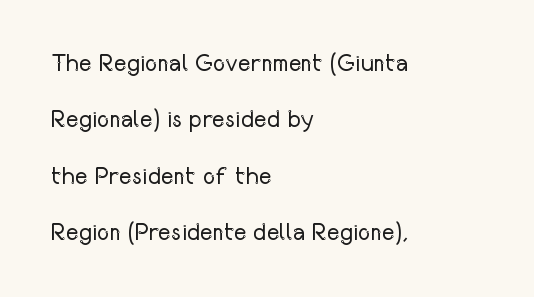
{"italic": "no", "bold": "no", "underline": "no", "align": "left", "line_spacing": "loose", "line_spacing_ratio": 2.35, "letter_spacing": "normal", "letter_spacing_em": 0.0, "glyph_px": 24}
